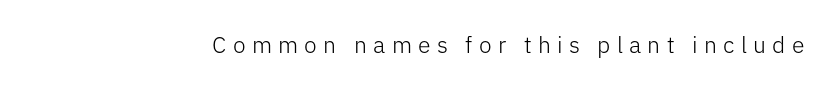
The image shows 23 px text type, upright; set unusually wide letter spacing (+0.27 em), not underlined.
